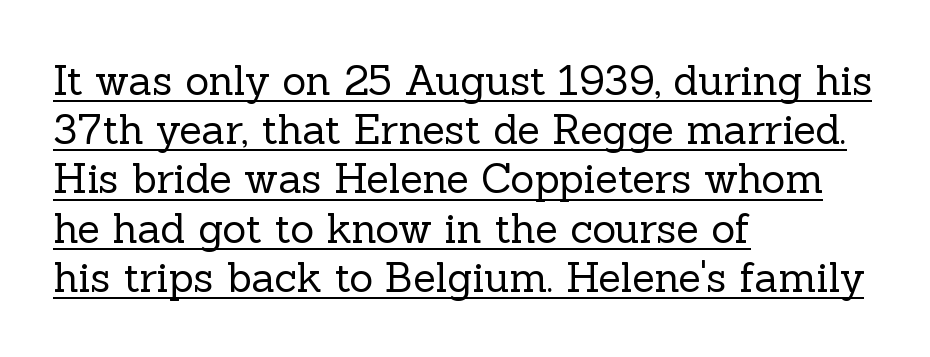
The image shows 41 px regular-weight serif type, upright; set left-aligned, line spacing 1.2x, normal letter spacing, underlined; a medium x-height.
